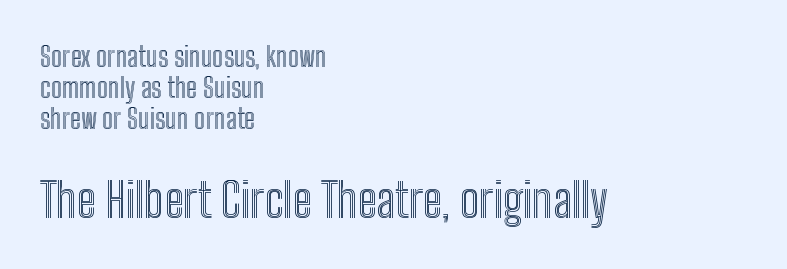
The image shows 47 px condensed type, upright; set left-aligned, tight line spacing (1.15x), normal letter spacing, not underlined; the second (bottom) block is 1.74x larger; a medium x-height.
